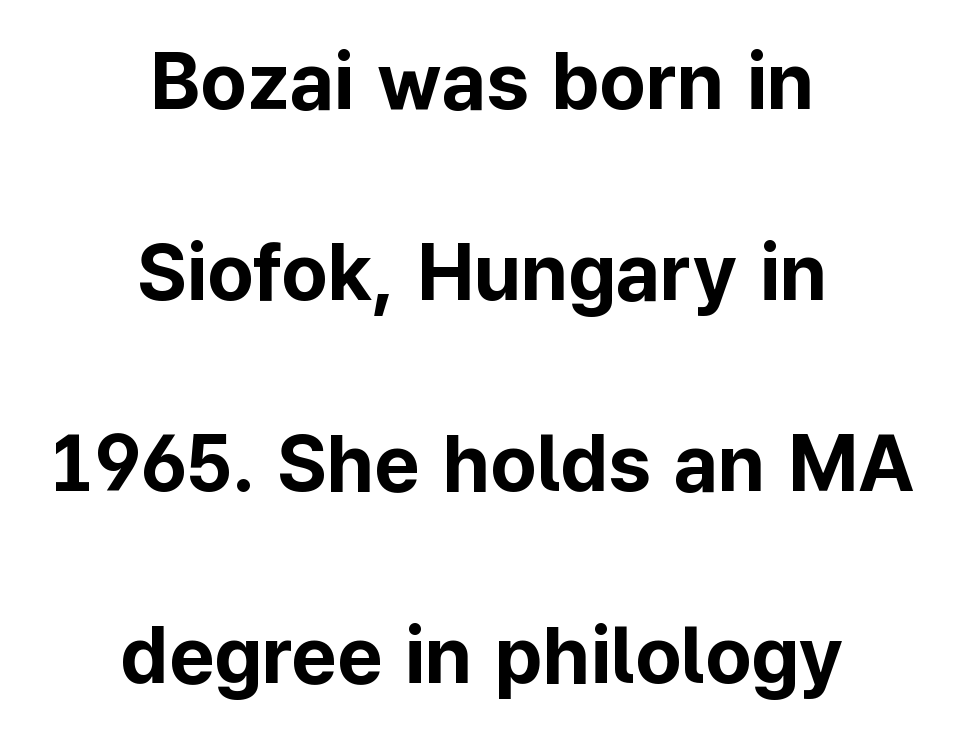
The image shows 79 px bold sans-serif type, upright; set centered, loose line spacing (2.42x), normal letter spacing, not underlined; low stroke contrast and a medium x-height.
